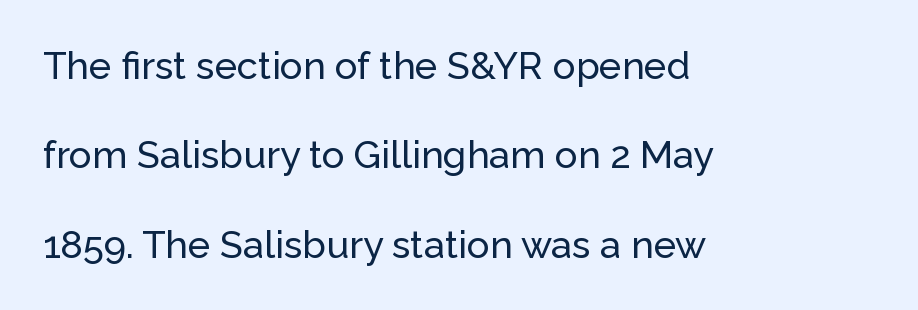
{"serif": "no", "italic": "no", "width": "normal", "stroke_contrast": "low", "x_height": "medium", "monospaced": "no", "underline": "no", "align": "left", "line_spacing": "loose", "line_spacing_ratio": 2.35, "letter_spacing": "normal", "letter_spacing_em": 0.0, "glyph_px": 38}
